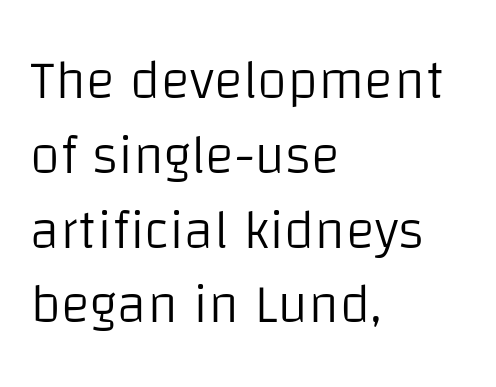
{"serif": "no", "italic": "no", "bold": "no", "weight": "light", "width": "normal", "stroke_contrast": "low", "x_height": "large", "monospaced": "no", "underline": "no", "align": "left", "line_spacing": "normal", "line_spacing_ratio": 1.36, "letter_spacing": "normal", "letter_spacing_em": 0.0, "glyph_px": 55}
